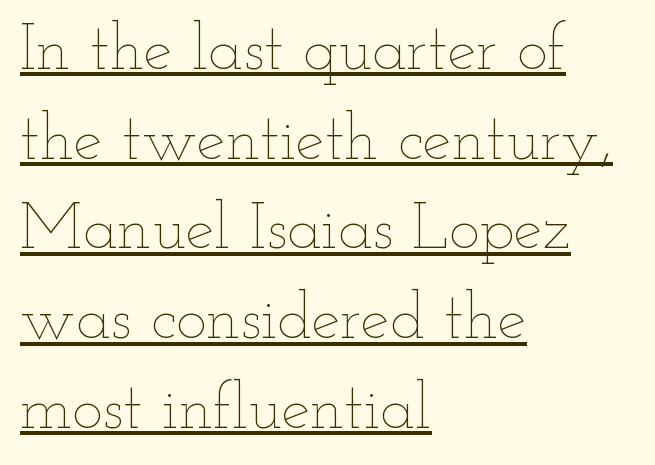
{"italic": "no", "bold": "no", "weight": "thin", "width": "wide", "stroke_contrast": "low", "x_height": "small", "monospaced": "no", "underline": "yes", "align": "left", "line_spacing": "normal", "line_spacing_ratio": 1.38, "letter_spacing": "normal", "letter_spacing_em": 0.0, "glyph_px": 65}
